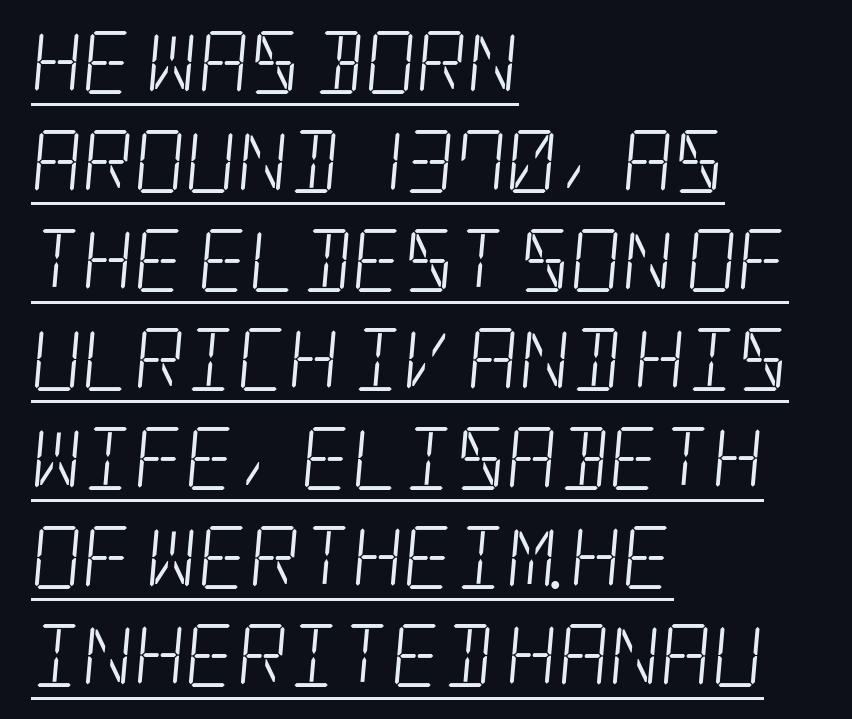
{"serif": "yes", "bold": "no", "weight": "light", "width": "condensed", "stroke_contrast": "low", "x_height": "large", "underline": "yes", "align": "left", "line_spacing": "normal", "line_spacing_ratio": 1.57, "letter_spacing": "normal", "letter_spacing_em": 0.0, "glyph_px": 63}
